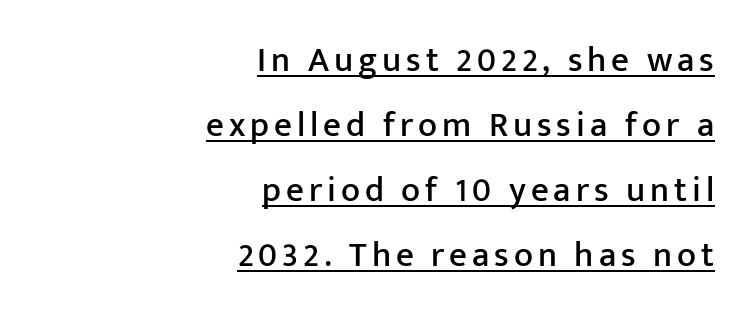
These lines are composed in type without serifs. Varying glyph widths throughout — classic text-font behaviour. Caption: multi-line text, flush right, ragged left. Underlining? Definitely there. The specimen reads as upright at a glance.
